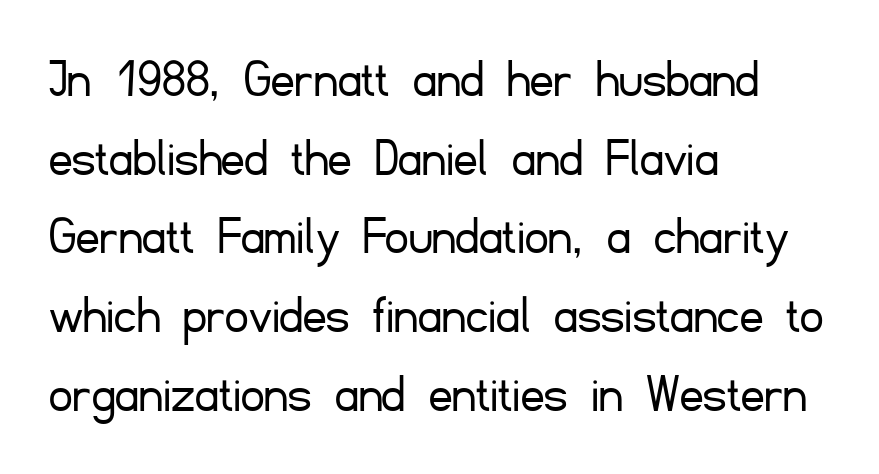
{"serif": "no", "italic": "no", "bold": "no", "weight": "light", "width": "normal", "stroke_contrast": "low", "x_height": "small", "monospaced": "no", "underline": "no", "align": "left", "line_spacing": "normal", "line_spacing_ratio": 1.38, "letter_spacing": "normal", "letter_spacing_em": 0.0, "glyph_px": 57}
